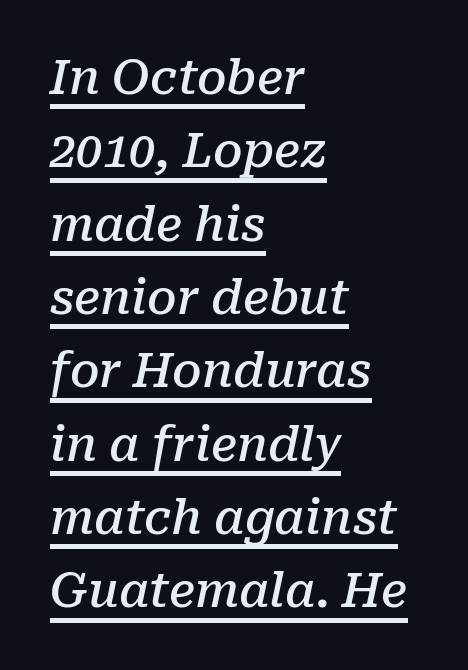
Q: Is the text bold? A: Semi-bold.
Q: Is the text italic (slanted)? A: Yes, it leans right by about 10 degrees.
Q: Is the typeface a serif or a sans-serif typeface? A: Serif.
Q: Is the text underlined? A: Yes.
Q: How is the paragraph aligned? A: Left-aligned.
Q: Is the spacing between letters normal or unusually wide? A: Normal.
Q: Is the spacing between lines tight, normal or loose? A: Normal.
Q: Width (condensed, normal, or wide)? A: Normal.
Q: Stroke contrast? A: Low.
Q: x-height? A: Medium.
Q: Monospaced? A: No.
